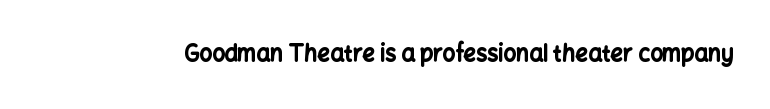
Q: Is the text bold? A: Yes.
Q: Is the text italic (slanted)? A: No, it is upright.
Q: Is the text underlined? A: No.
Q: Is the spacing between letters normal or unusually wide? A: Normal.
